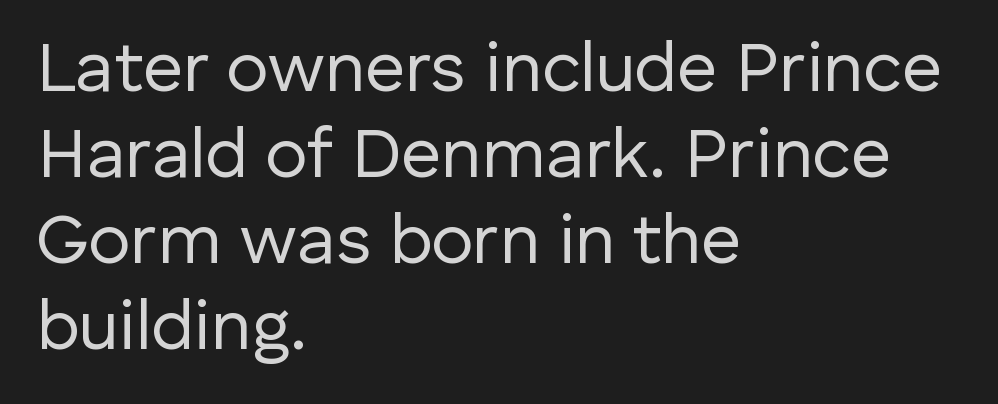
Each letter keeps its own natural width here, so spacing adapts to shape. No italicization has been applied; the sample stays upright. The glyphs in this specimen are sans serif. Unmarked baselines from the first word to the last. Visually the block forms a straight wall on the left and a jagged coastline on the right.
